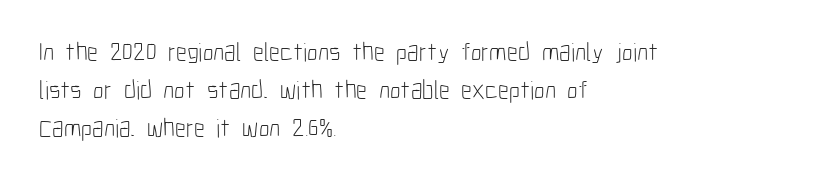
{"italic": "no", "bold": "no", "underline": "no", "align": "left", "line_spacing": "normal", "line_spacing_ratio": 1.47, "letter_spacing": "normal", "letter_spacing_em": 0.0, "glyph_px": 26}
